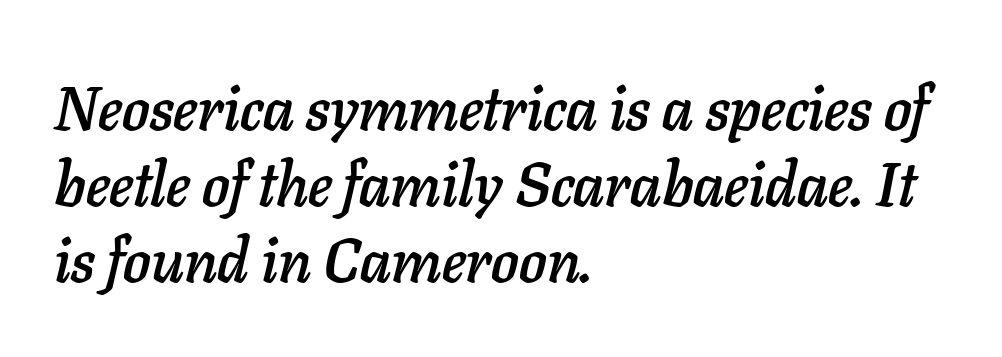
Horizontal bands of white between lines are of average thickness. The typography opts for an oblique posture over an upright one. Layout note: lines flush left. Spacing verdict: proportional, widths tailored to each character. The foot of each line stays bare and open.
